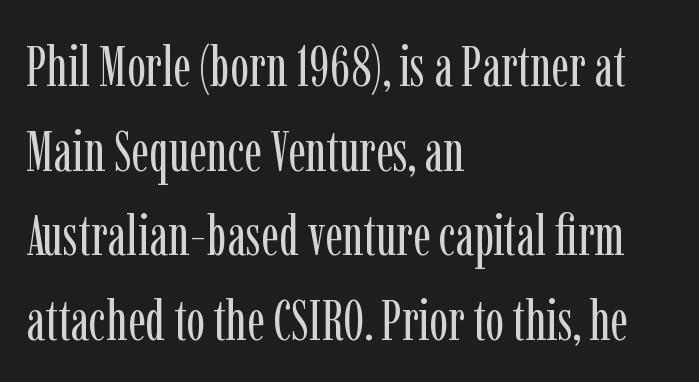
The image shows 56 px regular-weight, condensed serif type, upright; set left-aligned, normal line spacing (1.51x), normal letter spacing, not underlined; low stroke contrast and a medium x-height.
